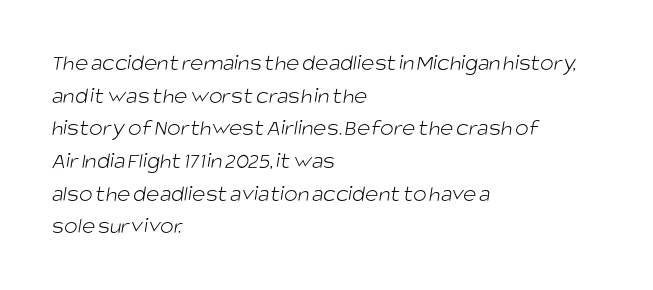
Q: Is the text bold? A: No.
Q: Is the text underlined? A: No.
Q: How is the paragraph aligned? A: Left-aligned.
Q: Is the spacing between letters normal or unusually wide? A: Normal.
Q: Is the spacing between lines tight, normal or loose? A: Normal.
